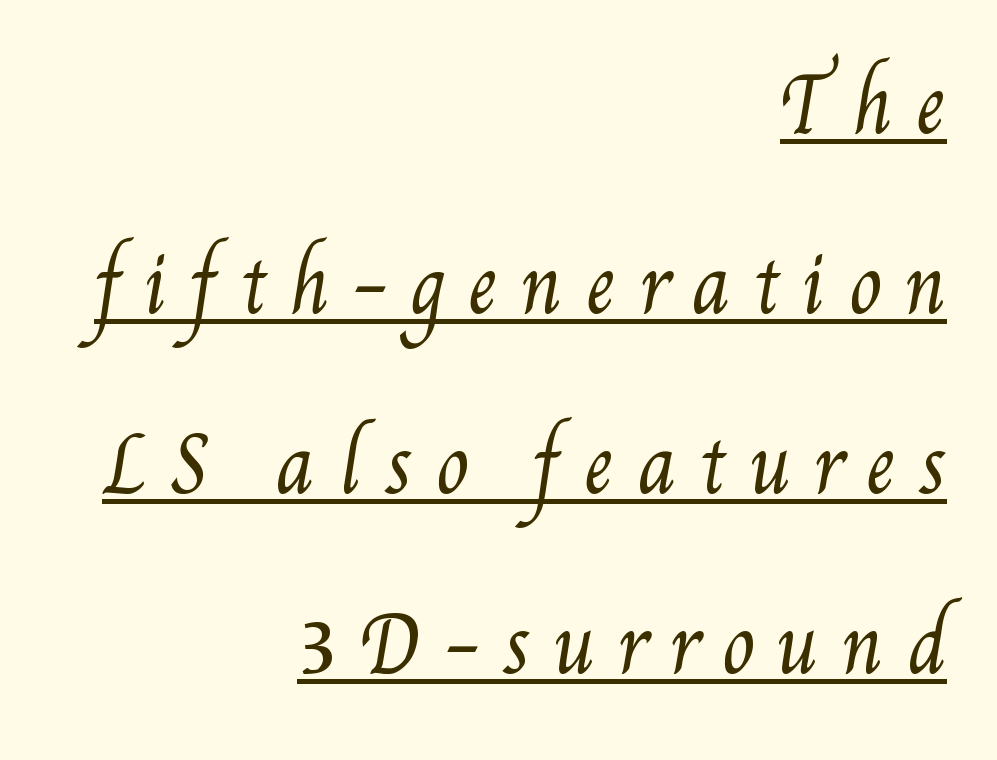
The image shows 75 px regular-weight, condensed type; set right-aligned, loose line spacing (2.4x), unusually wide letter spacing (+0.3 em), underlined; medium stroke contrast and a small x-height.
